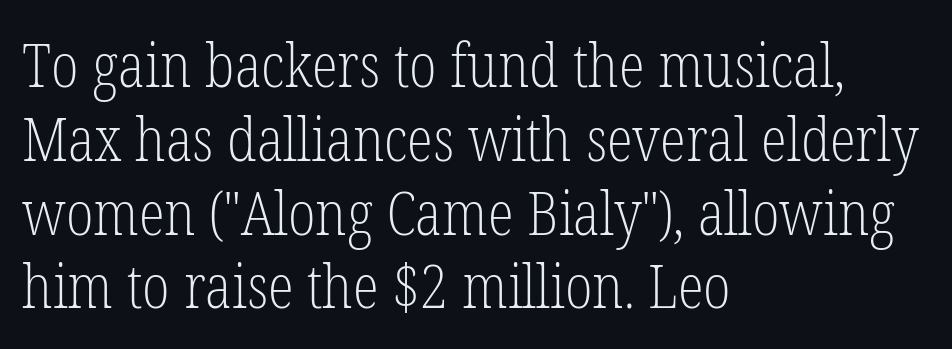
The letters advance in unequal steps, a hallmark of proportional type. Posture: straight, roman, zero tilt. The specimen omits any rule beneath the text block's lines. Layout note: lines flush left. Look at the bottom of the vertical strokes: they flare into serifs here. Each word holds together tightly as a unit, with standard inter-letter gaps.
